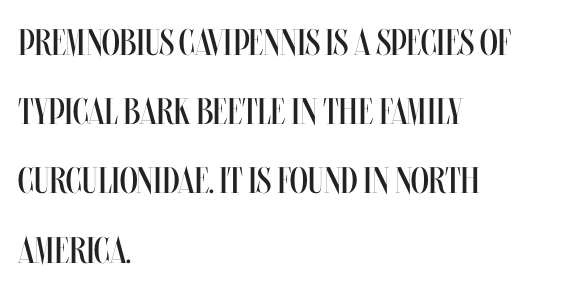
The image shows 37 px regular-weight, condensed type, upright; set left-aligned, line spacing 1.87x, normal letter spacing, not underlined; medium stroke contrast and a large x-height.
